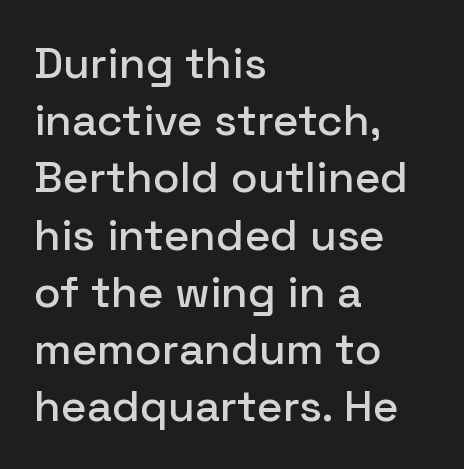
Q: Is the text italic (slanted)? A: No, it is upright.
Q: Is the typeface a serif or a sans-serif typeface? A: Sans-serif.
Q: Is the text underlined? A: No.
Q: How is the paragraph aligned? A: Left-aligned.
Q: Is the spacing between letters normal or unusually wide? A: Normal.
Q: Is the spacing between lines tight, normal or loose? A: Normal.
Q: Width (condensed, normal, or wide)? A: Normal.
Q: Stroke contrast? A: Low.
Q: x-height? A: Medium.
Q: Monospaced? A: No.
